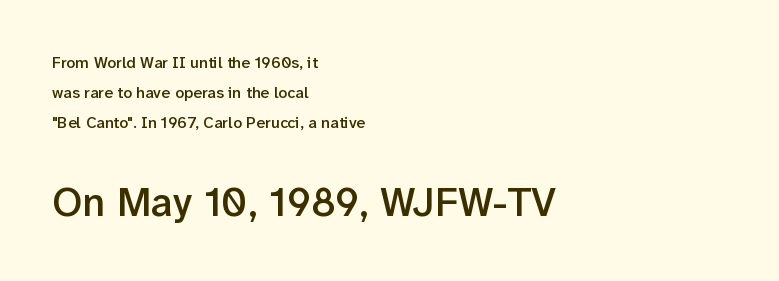
Only glyphs here, with clear space below each row. The horizontal fit of the characters is conventional and even. Note: smaller setting up top, larger setting below. Does the copy run flush right? No — it runs flush left.
